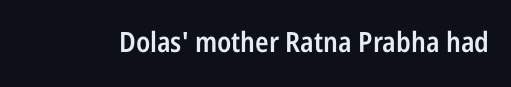
Q: Is the text bold? A: Semi-bold.
Q: Is the text italic (slanted)? A: No, it is upright.
Q: Is the typeface a serif or a sans-serif typeface? A: Sans-serif.
Q: Is the text underlined? A: No.
Q: Is the spacing between letters normal or unusually wide? A: Normal.
Q: Width (condensed, normal, or wide)? A: Condensed.
Q: Stroke contrast? A: Low.
Q: x-height? A: Medium.
Q: Monospaced? A: No.
